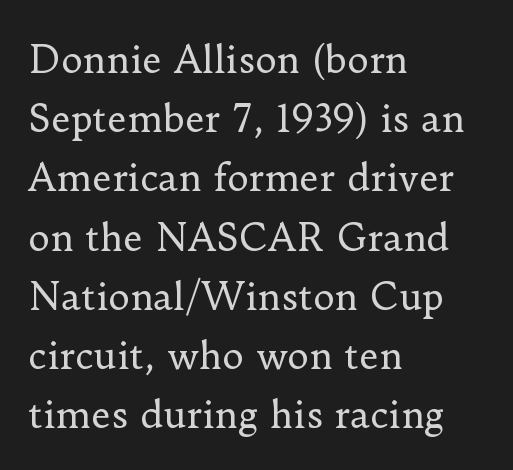
The image shows 37 px regular-weight serif type, upright; set left-aligned, normal line spacing (1.6x), normal letter spacing, not underlined; low stroke contrast and a small x-height.
